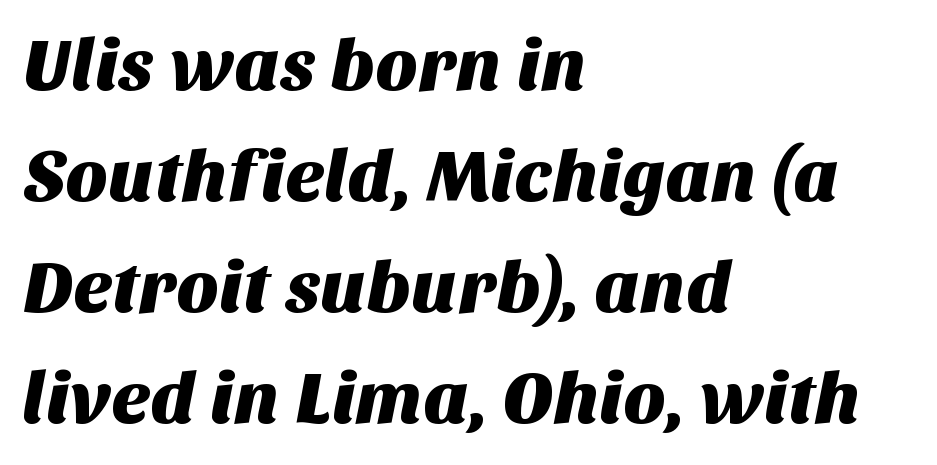
The rendering keeps characters at their native spacing. No word sits above an underline. The typesetter chose a ragged-right arrangement here. These lines sit exactly where default settings would place them. You can tell from the bare stems that sans-serif type was used.
